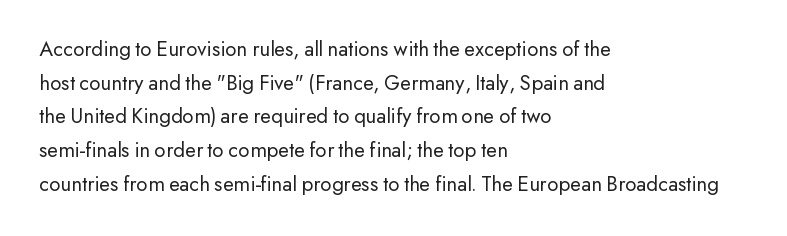
{"italic": "no", "bold": "no", "underline": "no", "align": "left", "line_spacing": "normal", "line_spacing_ratio": 1.53, "letter_spacing": "normal", "letter_spacing_em": 0.0, "glyph_px": 22}
